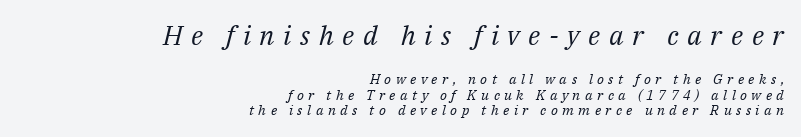
Q: Is the text bold? A: No.
Q: Is the text italic (slanted)? A: Yes, it leans right by about 14 degrees.
Q: Is the text underlined? A: No.
Q: How is the paragraph aligned? A: Right-aligned.
Q: Is the spacing between letters normal or unusually wide? A: Unusually wide.
Q: Is the spacing between lines tight, normal or loose? A: Tight.
Q: Which block of text is set in a larger size, the first (top) or the second (bottom)? A: The first (top) one.
